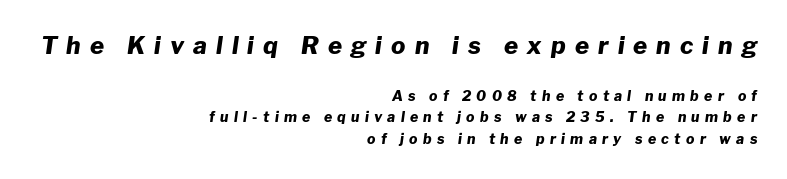
A flush-right, rag-left setting is used for this passage. A typesetter would mark this as italic. Thick stems and heavy bowls — unmistakably bold. A student would notice the top passage is typeset larger than what follows. The letterforms stand isolated, each surrounded by extra space. Plain, unruled lines of type.
